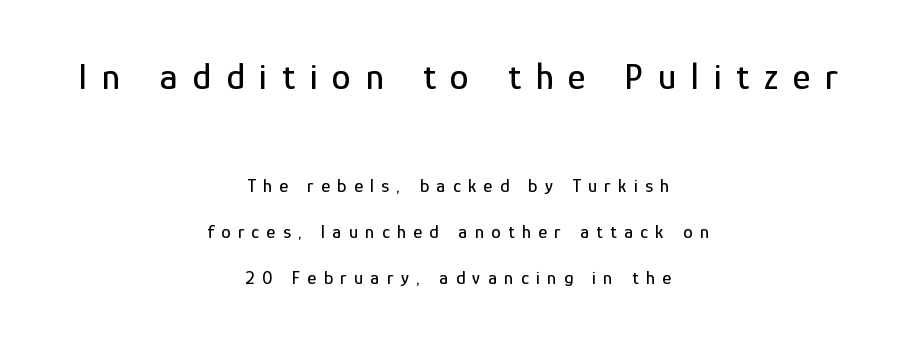
The image shows 38 px condensed sans-serif type, upright; set centered, loose line spacing (2.41x), unusually wide letter spacing (+0.39 em), not underlined; the first (top) block is 2.0x larger; low stroke contrast and a medium x-height.
